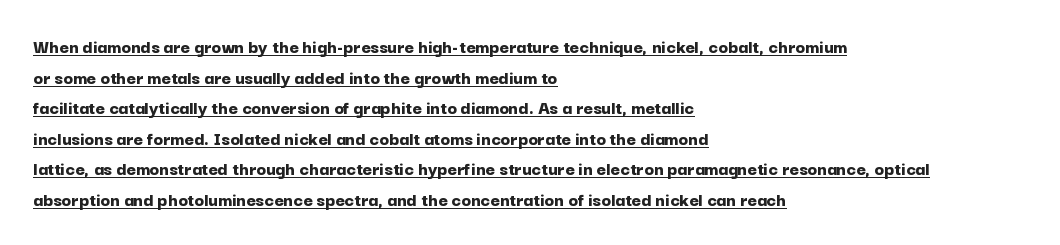
{"italic": "no", "bold": "yes", "underline": "yes", "align": "left", "line_spacing": "normal", "line_spacing_ratio": 1.53, "letter_spacing": "normal", "letter_spacing_em": 0.0, "glyph_px": 20}
